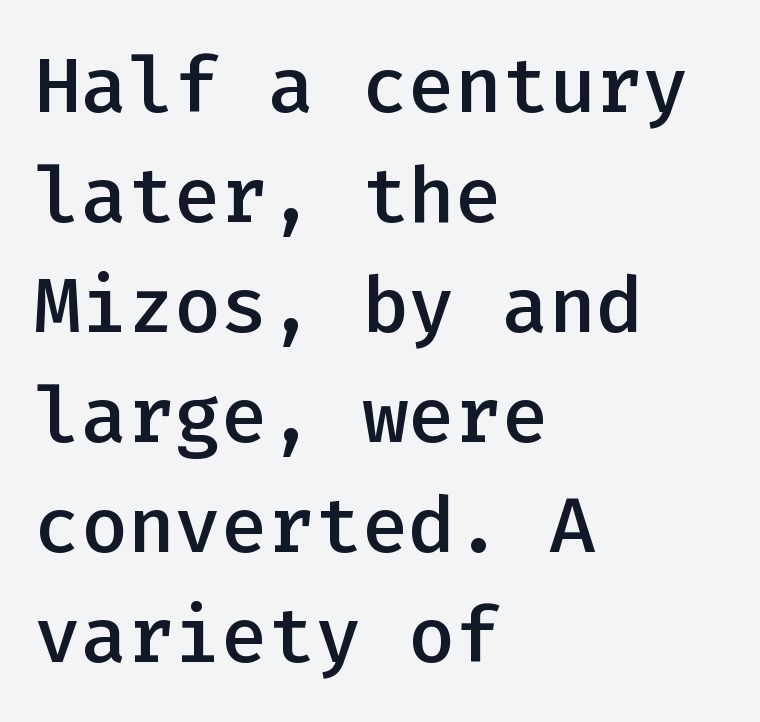
Q: Is the text bold? A: Semi-bold.
Q: Is the text italic (slanted)? A: No, it is upright.
Q: Is the typeface a serif or a sans-serif typeface? A: Sans-serif.
Q: Is the text underlined? A: No.
Q: How is the paragraph aligned? A: Left-aligned.
Q: Is the spacing between letters normal or unusually wide? A: Normal.
Q: Is the spacing between lines tight, normal or loose? A: Normal.
Q: Width (condensed, normal, or wide)? A: Normal.
Q: Stroke contrast? A: Low.
Q: x-height? A: Medium.
Q: Monospaced? A: Yes.
